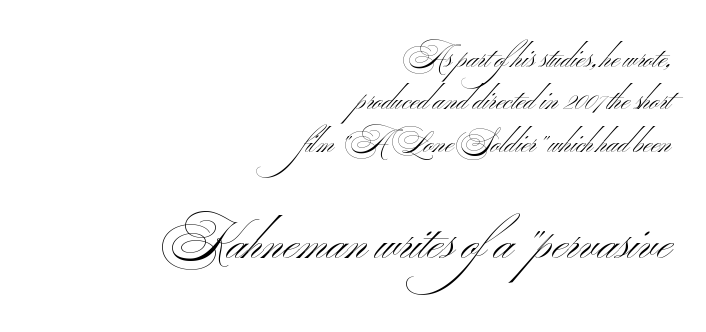
The image shows 50 px light, wide sans-serif type; set right-aligned, normal line spacing (1.46x), normal letter spacing, not underlined; the second (bottom) block is 1.72x larger; medium stroke contrast and a small x-height.
